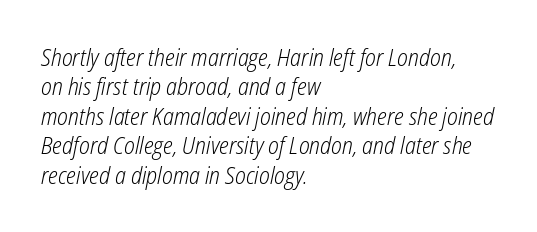
Q: Is the text bold? A: No.
Q: Is the text italic (slanted)? A: Yes, it leans right by about 12 degrees.
Q: Is the text underlined? A: No.
Q: How is the paragraph aligned? A: Left-aligned.
Q: Is the spacing between letters normal or unusually wide? A: Normal.
Q: Is the spacing between lines tight, normal or loose? A: Normal.
